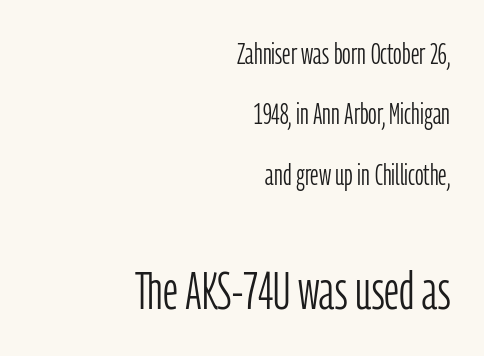
The image shows 53 px light, condensed sans-serif type, upright; set right-aligned, loose line spacing (2.01x), normal letter spacing, not underlined; the second (bottom) block is 1.77x larger; low stroke contrast and a medium x-height.
